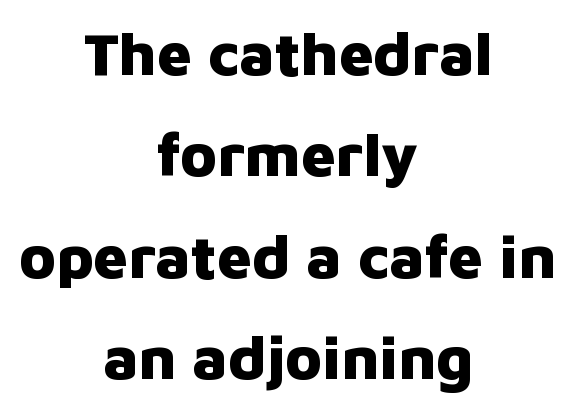
Q: Is the text bold? A: Yes.
Q: Is the text italic (slanted)? A: No, it is upright.
Q: Is the typeface a serif or a sans-serif typeface? A: Sans-serif.
Q: Is the text underlined? A: No.
Q: How is the paragraph aligned? A: Centered.
Q: Is the spacing between letters normal or unusually wide? A: Normal.
Q: Is the spacing between lines tight, normal or loose? A: Normal.
Q: Width (condensed, normal, or wide)? A: Normal.
Q: Stroke contrast? A: Low.
Q: x-height? A: Medium.
Q: Monospaced? A: No.
